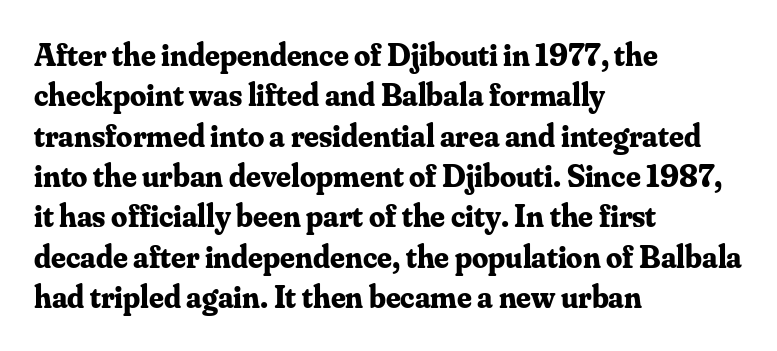
The image shows 32 px bold serif type, upright; set left-aligned, normal line spacing (1.26x), normal letter spacing, not underlined; medium stroke contrast and a small x-height.
